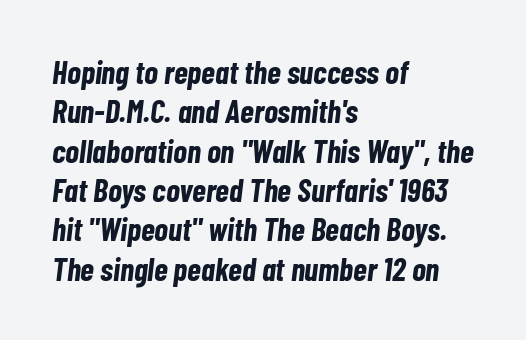
Q: Is the text bold? A: Yes.
Q: Is the text italic (slanted)? A: Yes, it leans right by about 7 degrees.
Q: Is the text underlined? A: No.
Q: How is the paragraph aligned? A: Left-aligned.
Q: Is the spacing between letters normal or unusually wide? A: Normal.
Q: Width (condensed, normal, or wide)? A: Condensed.
Q: Stroke contrast? A: Low.
Q: x-height? A: Medium.
Q: Monospaced? A: No.
